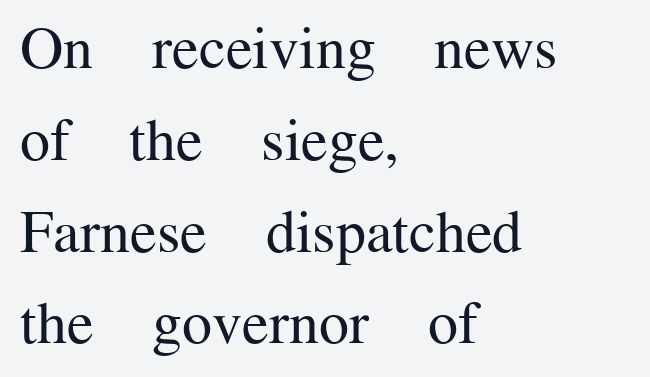
Q: Is the text bold? A: No.
Q: Is the text italic (slanted)? A: No, it is upright.
Q: Is the typeface a serif or a sans-serif typeface? A: Serif.
Q: Is the text underlined? A: No.
Q: How is the paragraph aligned? A: Left-aligned.
Q: Is the spacing between letters normal or unusually wide? A: Normal.
Q: Is the spacing between lines tight, normal or loose? A: Normal.
Q: Width (condensed, normal, or wide)? A: Normal.
Q: Stroke contrast? A: Medium.
Q: x-height? A: Medium.
Q: Monospaced? A: No.
